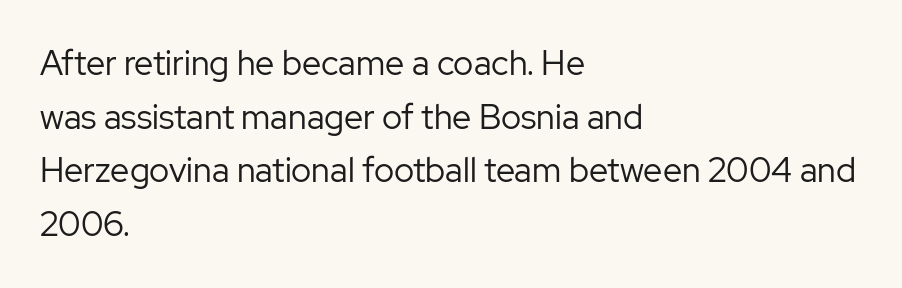
Q: Is the text bold? A: No.
Q: Is the text italic (slanted)? A: No, it is upright.
Q: Is the typeface a serif or a sans-serif typeface? A: Sans-serif.
Q: Is the text underlined? A: No.
Q: How is the paragraph aligned? A: Left-aligned.
Q: Is the spacing between letters normal or unusually wide? A: Normal.
Q: Is the spacing between lines tight, normal or loose? A: Normal.
Q: Width (condensed, normal, or wide)? A: Normal.
Q: Stroke contrast? A: Low.
Q: x-height? A: Medium.
Q: Monospaced? A: No.
